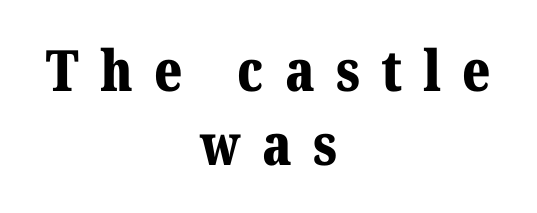
Q: Is the text bold? A: Yes.
Q: Is the text italic (slanted)? A: No, it is upright.
Q: Is the typeface a serif or a sans-serif typeface? A: Serif.
Q: Is the text underlined? A: No.
Q: How is the paragraph aligned? A: Centered.
Q: Is the spacing between letters normal or unusually wide? A: Unusually wide.
Q: Is the spacing between lines tight, normal or loose? A: Normal.
Q: Width (condensed, normal, or wide)? A: Normal.
Q: Stroke contrast? A: Medium.
Q: x-height? A: Medium.
Q: Monospaced? A: No.
